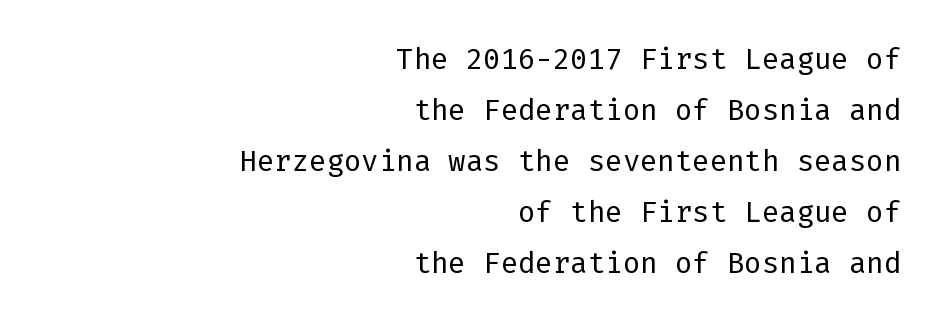
Q: Is the text bold? A: No.
Q: Is the text italic (slanted)? A: No, it is upright.
Q: Is the typeface a serif or a sans-serif typeface? A: Sans-serif.
Q: Is the text underlined? A: No.
Q: How is the paragraph aligned? A: Right-aligned.
Q: Is the spacing between letters normal or unusually wide? A: Normal.
Q: Width (condensed, normal, or wide)? A: Normal.
Q: Stroke contrast? A: Low.
Q: x-height? A: Medium.
